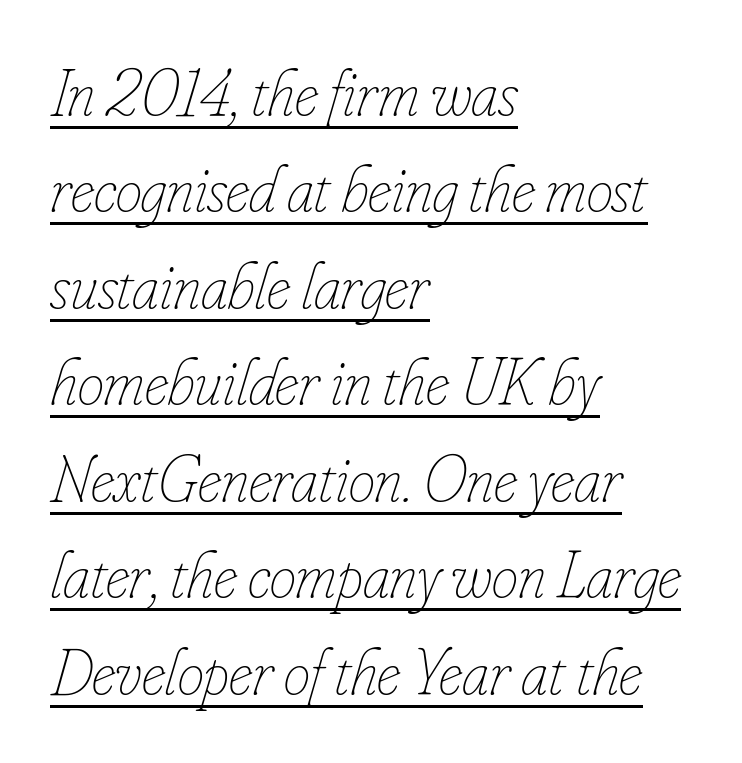
{"italic": "yes", "lean": "right", "slant_degrees": 16, "bold": "no", "weight": "thin", "width": "condensed", "stroke_contrast": "low", "x_height": "small", "monospaced": "no", "underline": "yes", "align": "left", "line_spacing": "normal", "line_spacing_ratio": 1.44, "letter_spacing": "normal", "letter_spacing_em": 0.0, "glyph_px": 67}
